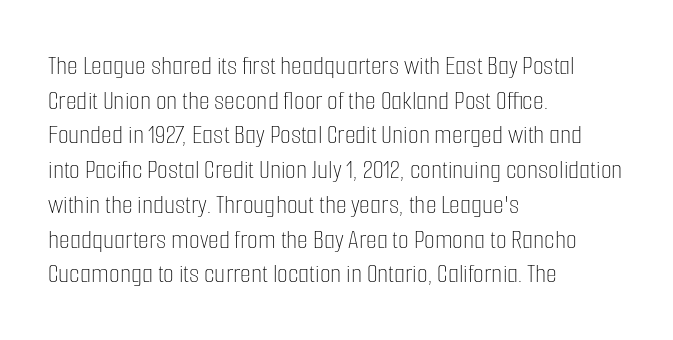
Plain, unruled lines of type. No heavy texture on the line: the type isn't bold. The letters stand upright; this is a roman face. The paragraph has a hard left edge and a soft right edge.
